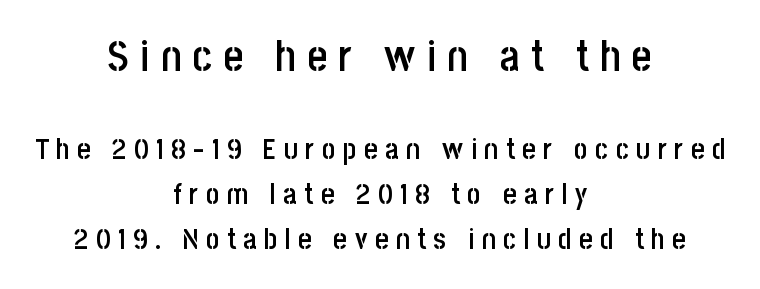
Q: Is the text bold? A: Semi-bold.
Q: Is the text italic (slanted)? A: No, it is upright.
Q: Is the typeface a serif or a sans-serif typeface? A: Sans-serif.
Q: Is the text underlined? A: No.
Q: How is the paragraph aligned? A: Centered.
Q: Is the spacing between letters normal or unusually wide? A: Unusually wide.
Q: Is the spacing between lines tight, normal or loose? A: Normal.
Q: Which block of text is set in a larger size, the first (top) or the second (bottom)? A: The first (top) one.
Q: Width (condensed, normal, or wide)? A: Condensed.
Q: Stroke contrast? A: Low.
Q: x-height? A: Large.
Q: Monospaced? A: No.
